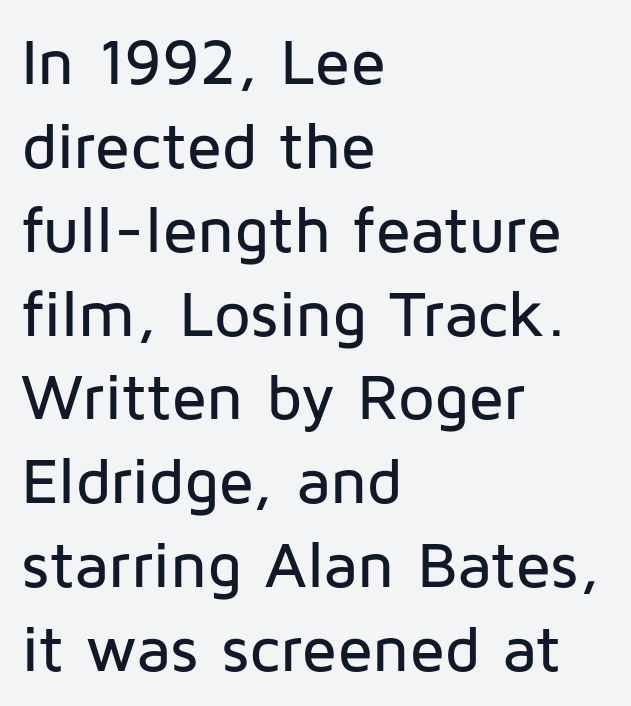
Vertical spacing — default. The letters sit at their default tracking, neither squeezed nor spread. The zone under the glyphs is completely vacant. Does the lettering tilt? It doesn't — this is upright. A sans-serif font was chosen for this passage.
